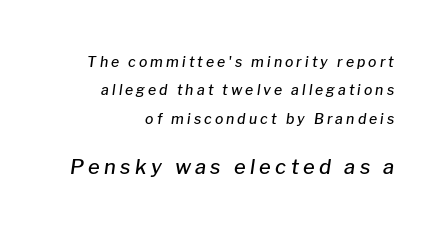
{"italic": "yes", "lean": "right", "slant_degrees": 8, "bold": "semi", "underline": "no", "align": "right", "line_spacing": "loose", "line_spacing_ratio": 2.02, "letter_spacing": "wide", "letter_spacing_em": 0.22, "larger_block": "second", "size_ratio": 1.43, "glyph_px": 20}
